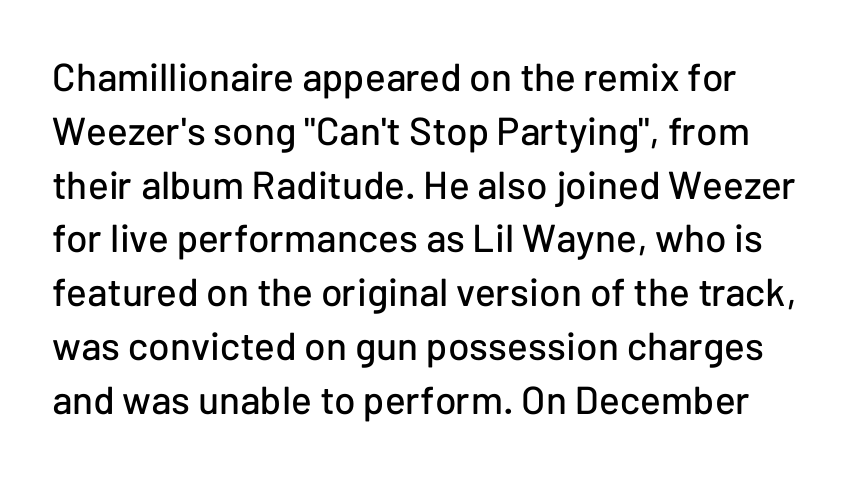
The image shows 39 px sans-serif type, upright; set normal line spacing (1.38x), normal letter spacing, not underlined; low stroke contrast and a medium x-height.
